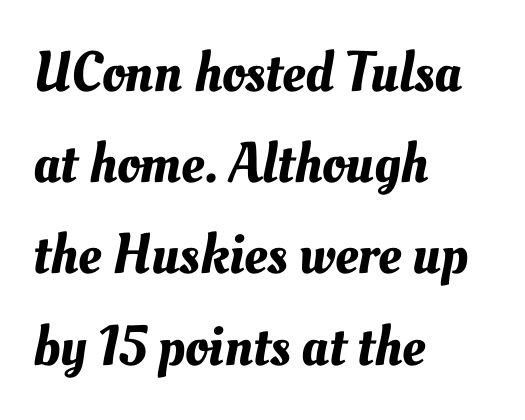
The passage shown is not underscored anywhere. The face used here is proportionally spaced, like ordinary book or web type. Honestly, the letter spacing is just normal — you wouldn't notice it. Which margin do the lines hug? The left one — the right edge is uneven.
